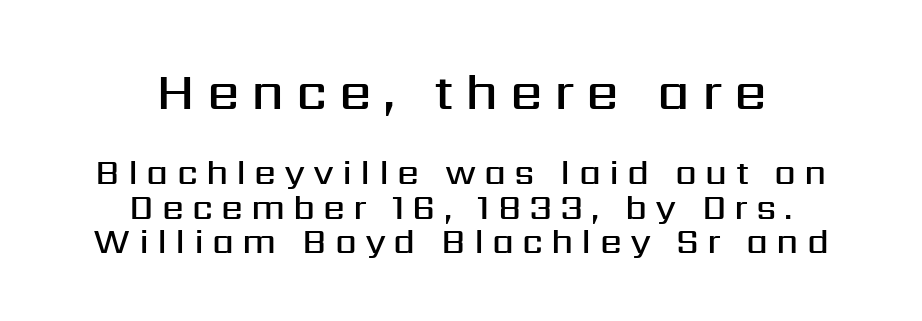
Is there much room between lines? No — they nearly touch. The face used here is proportionally spaced, like ordinary book or web type. A fair bit of extra ink — the face is semibold, not bold. Honestly, the letter spacing is so wide it's the main thing you notice. Posture: vertical. The font family rendered here belongs to the sans-serif group.
